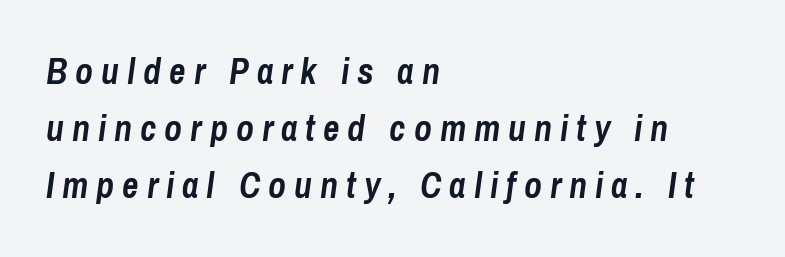
These words are printed bold, with thick strokes throughout. The horizontal fit of the characters is loose and conspicuously gappy. Unmarked baselines from the first word to the last. Horizontal bands of white between lines are of average thickness.
